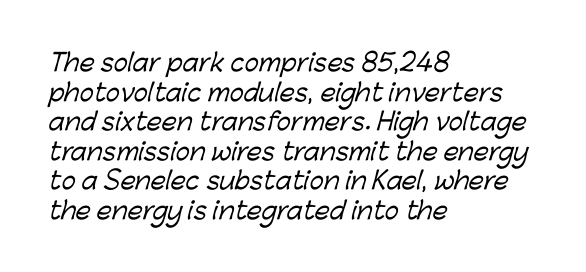
The image shows 24 px text type; set left-aligned, line spacing 1.23x, normal letter spacing, not underlined.
